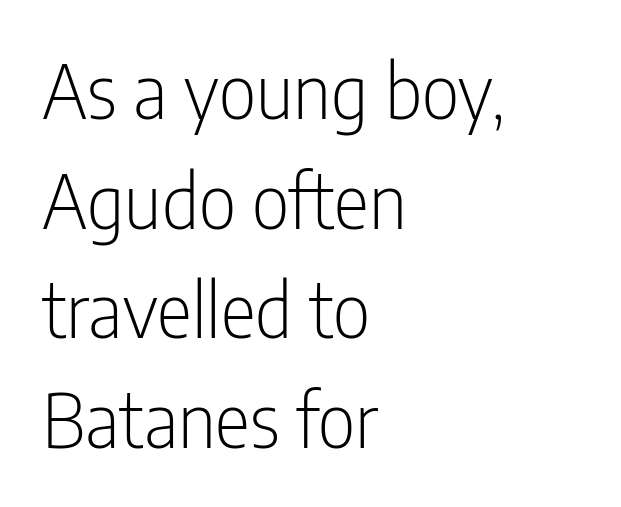
{"serif": "no", "italic": "no", "bold": "no", "weight": "light", "width": "condensed", "stroke_contrast": "low", "x_height": "medium", "monospaced": "no", "underline": "no", "align": "left", "line_spacing": "normal", "line_spacing_ratio": 1.48, "letter_spacing": "normal", "letter_spacing_em": 0.0, "glyph_px": 74}
